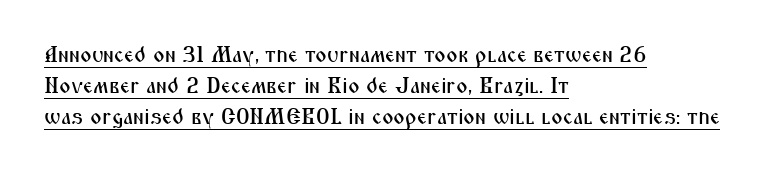
The image shows 22 px text type, upright; set left-aligned, normal line spacing (1.4x), normal letter spacing, underlined.
